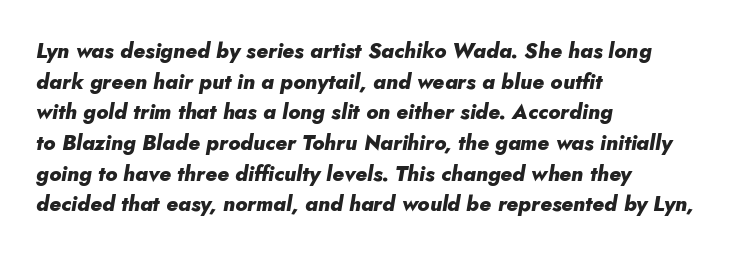
Slant detected: the letters are inclined. Quick note: interline space is typical. The passage is arranged the way most books set body copy — flush left. The baseline area is clear. Caption: bold face, heavy strokes.
